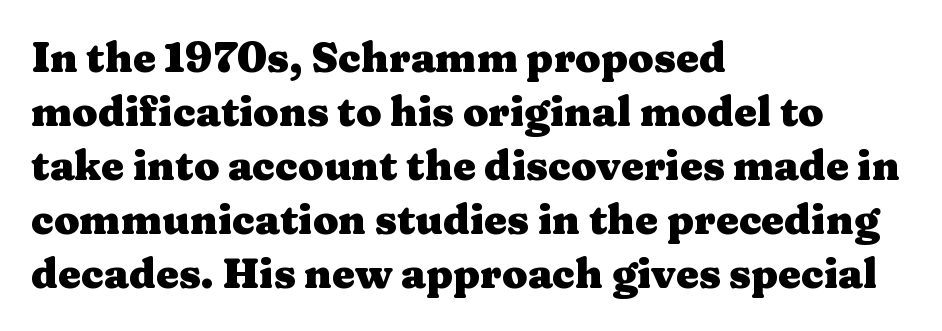
Glyph-to-glyph distance matches everyday printed text. The letters advance in unequal steps, a hallmark of proportional type. Type without underlining. The compositor pushed each line to the left boundary.
